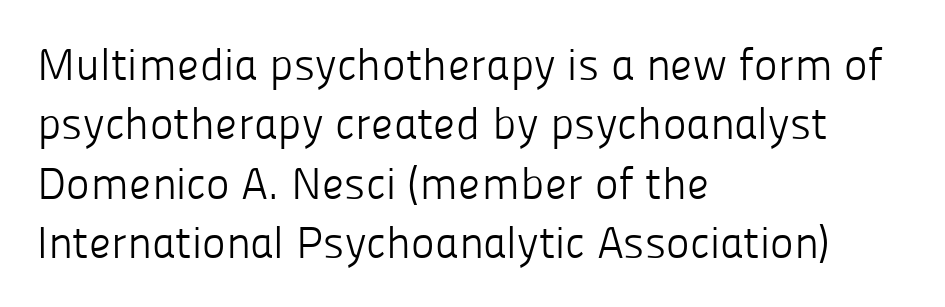
A typesetter would label this face a sans. A typesetter would call this zero additional tracking. Looks like regular typesetting: each glyph gets only the width it needs. Letters have the restrained weight of plain body copy at most.
